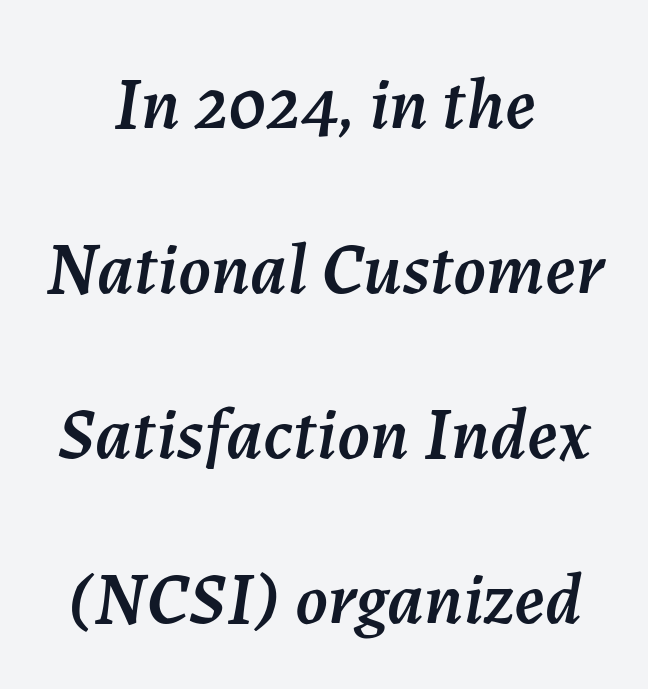
Q: Is the text italic (slanted)? A: Yes, it leans right by about 7 degrees.
Q: Is the text underlined? A: No.
Q: How is the paragraph aligned? A: Centered.
Q: Is the spacing between letters normal or unusually wide? A: Normal.
Q: Is the spacing between lines tight, normal or loose? A: Loose.
Q: Width (condensed, normal, or wide)? A: Normal.
Q: Stroke contrast? A: Medium.
Q: x-height? A: Medium.
Q: Monospaced? A: No.
